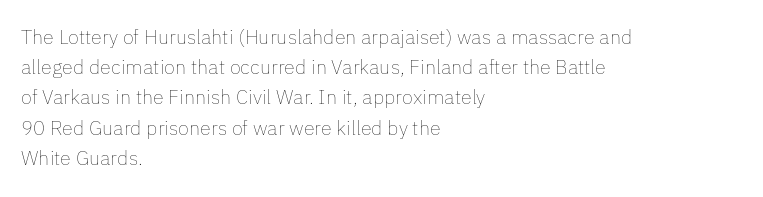
{"italic": "no", "bold": "no", "underline": "no", "align": "left", "line_spacing": "normal", "line_spacing_ratio": 1.51, "letter_spacing": "normal", "letter_spacing_em": 0.0, "glyph_px": 20}
